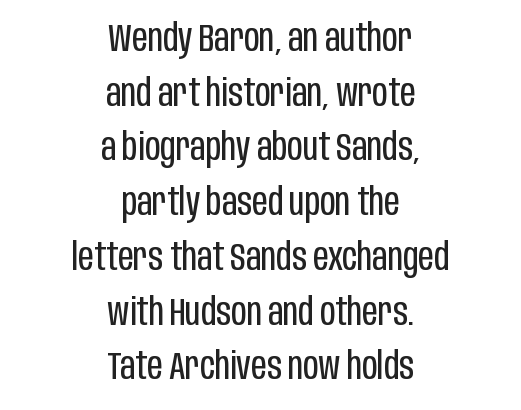
The image shows 38 px regular-weight, condensed sans-serif type, upright; set centered, normal line spacing (1.44x), normal letter spacing, not underlined; low stroke contrast and a large x-height.
